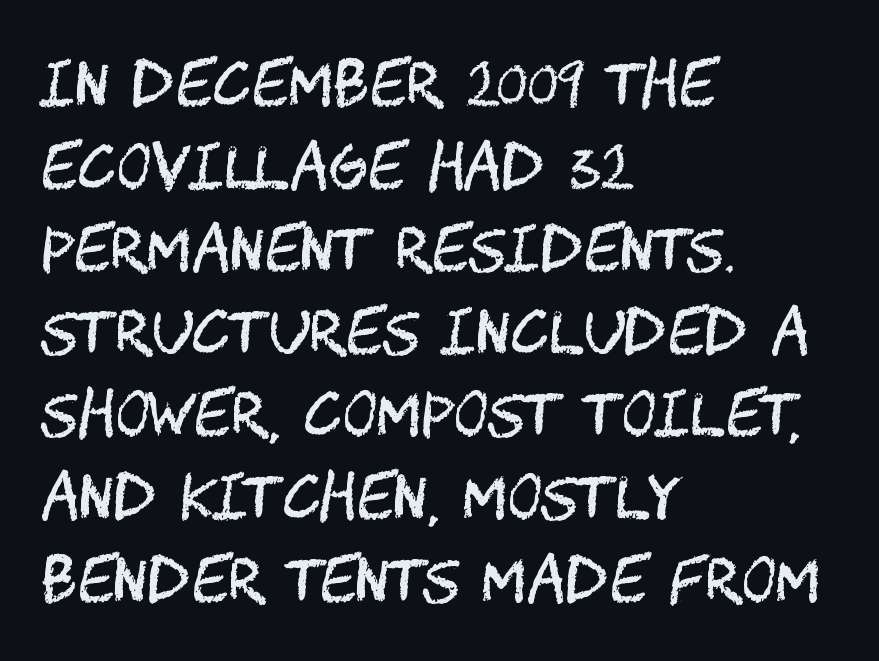
{"serif": "no", "italic": "no", "bold": "no", "weight": "regular", "width": "condensed", "stroke_contrast": "medium", "x_height": "large", "underline": "no", "align": "left", "line_spacing": "normal", "line_spacing_ratio": 1.4, "letter_spacing": "normal", "letter_spacing_em": 0.0, "glyph_px": 59}
